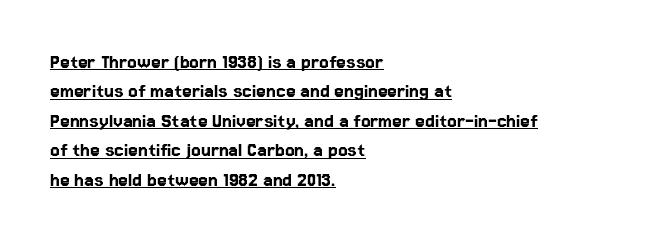
{"italic": "no", "underline": "yes", "align": "left", "line_spacing": "normal", "line_spacing_ratio": 1.34, "letter_spacing": "normal", "letter_spacing_em": 0.0, "glyph_px": 22}
